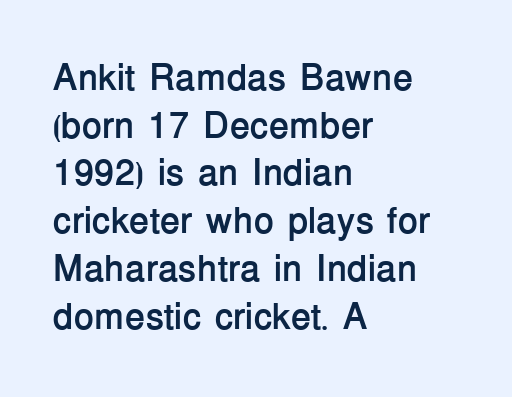
{"serif": "no", "italic": "no", "bold": "yes", "weight": "semibold", "width": "normal", "stroke_contrast": "low", "x_height": "medium", "monospaced": "no", "underline": "no", "align": "left", "line_spacing": "normal", "line_spacing_ratio": 1.29, "letter_spacing": "normal", "letter_spacing_em": 0.0, "glyph_px": 37}
